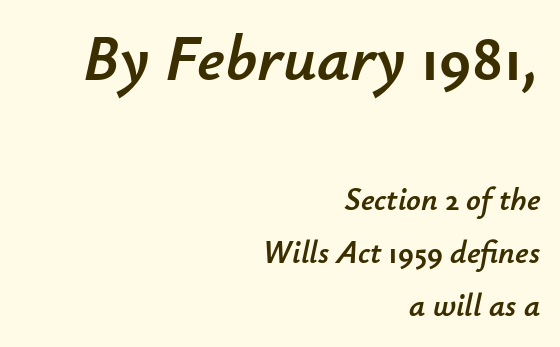
The image shows 65 px text type, italic (leaning right); set right-aligned, normal line spacing (1.66x), normal letter spacing, not underlined; the first (top) block is 2.03x larger; low stroke contrast and a small x-height.
